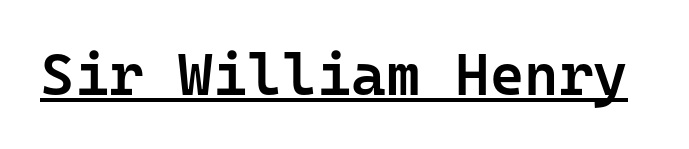
The letters sit at their default tracking, neither squeezed nor spread. Notice the strokes are somewhat thickened but not fully heavy: this is a semibold. A typesetter would call this monospace, since all characters share one set width. Designer's note — italics off, roman on. I'd call this a sans setting — the letters go barefoot.
